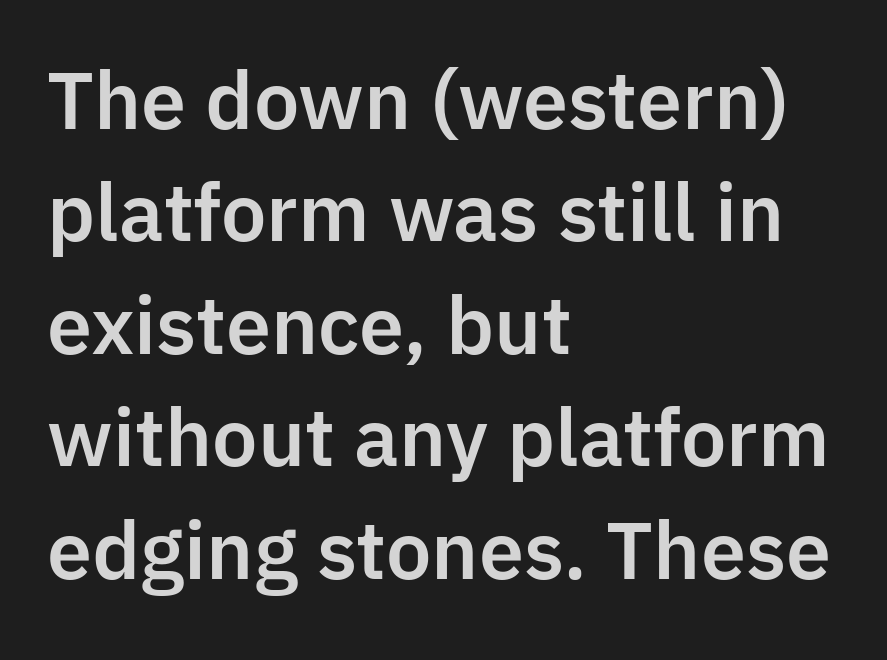
These lines are rendered in a variable-pitch font. The axis of the letterforms is exactly vertical. Rows of type keep a routine distance in the vertical direction. The words here are not underlined. This sample is left-justified, so line endings fall wherever the words run out.
